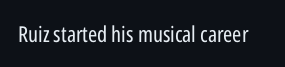
The image shows 22 px text type, upright; set normal letter spacing, not underlined.
